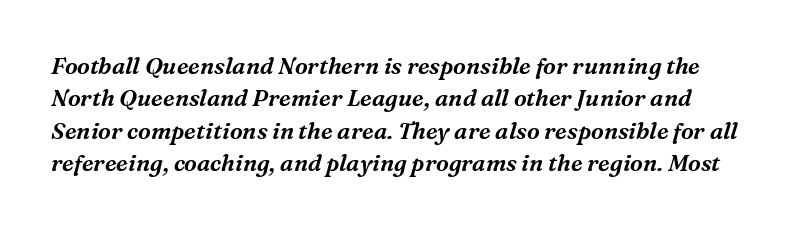
A typesetter would call this zero additional tracking. The rendering uses a moderate line-height, typical for paragraphs. When letters slant like this, we call the style italic. A clean baseline with only descenders dipping below it.
